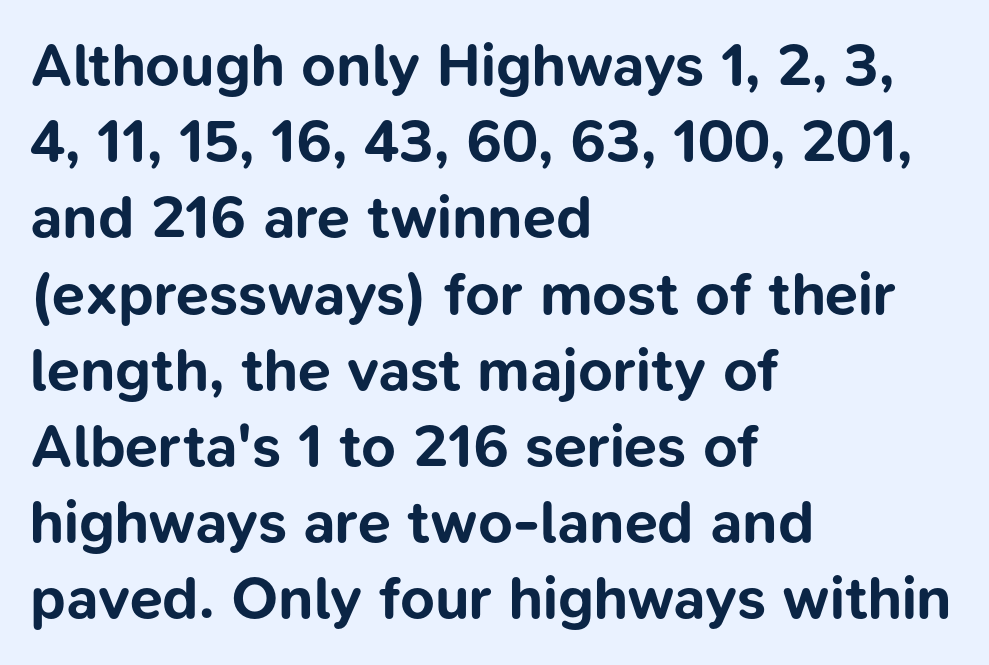
Interline gaps are of average width in this sample. Ordinary non-slanted type is in use. How heavy is the stroke? Heavy — this is a bold. A bare baseline throughout the passage. Compared with typical body copy, the letter spacing here is the same.
